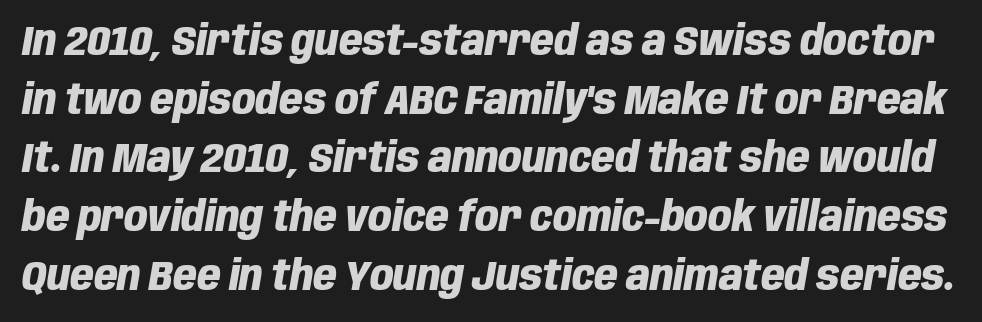
There's an unmistakable incline to the writing here. You could call the tracking neutral — neither tight nor loose. Compared with typical paragraphs, the rows here are spaced about the same. Glance below the letters and you will spot only blank space. The passage shown is typed in a proportional face where columns would drift. Weight check: bold — yes, fully.
